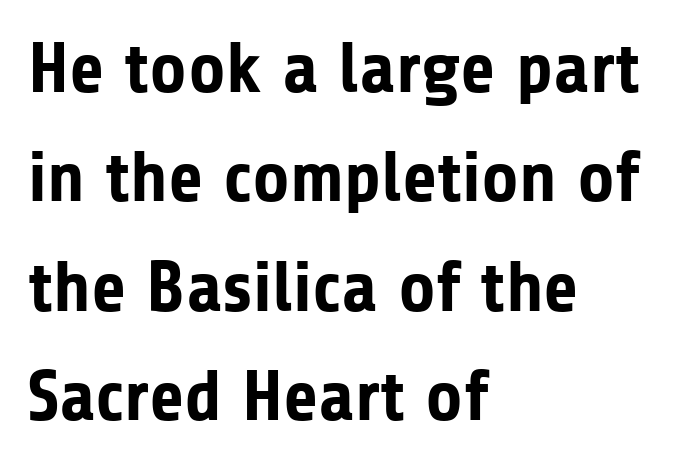
Q: Is the text bold? A: Yes.
Q: Is the text italic (slanted)? A: No, it is upright.
Q: Is the typeface a serif or a sans-serif typeface? A: Sans-serif.
Q: Is the text underlined? A: No.
Q: How is the paragraph aligned? A: Left-aligned.
Q: Is the spacing between letters normal or unusually wide? A: Normal.
Q: Is the spacing between lines tight, normal or loose? A: Normal.
Q: Width (condensed, normal, or wide)? A: Normal.
Q: Stroke contrast? A: Low.
Q: x-height? A: Medium.
Q: Monospaced? A: No.
